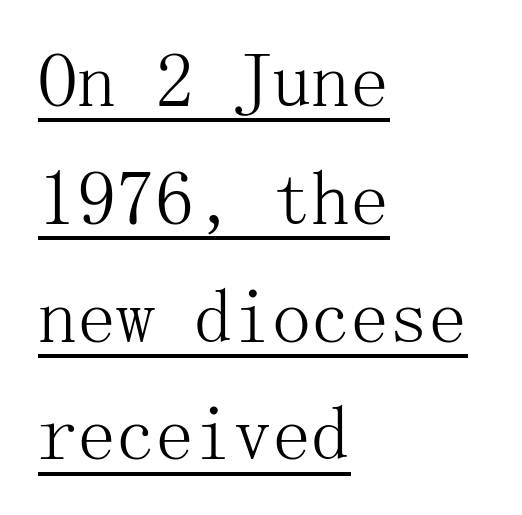
Stems here are at most as thick as an everyday book face. Caption: lettering with a line underneath. A typesetter would call this zero additional tracking. Observe the serifs anchoring each vertical stroke in this sample. When letters stand straight like this, we call the style roman or upright. This block has exactly the height ordinary leading produces.
